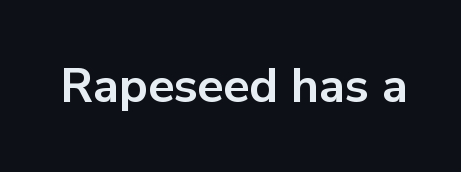
Letterform terminals end flat and unadorned throughout the passage. The gaps between neighbouring characters are ordinary and unremarkable. Each letter keeps its own natural width here, so spacing adapts to shape. Quick note: underline off. Heavy-handed strokes throughout: this text is bold. Posture: straight, roman, zero tilt.
